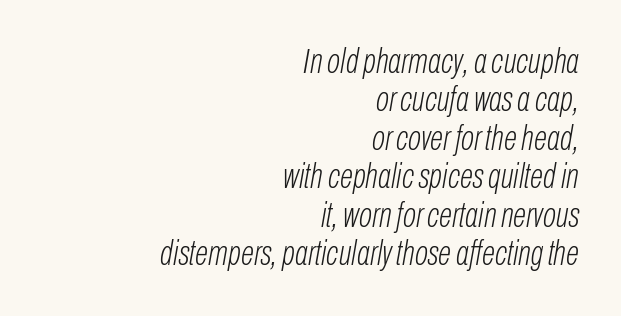
Q: Is the text bold? A: No.
Q: Is the text italic (slanted)? A: Yes, it leans right by about 10 degrees.
Q: Is the text underlined? A: No.
Q: How is the paragraph aligned? A: Right-aligned.
Q: Is the spacing between letters normal or unusually wide? A: Normal.
Q: Is the spacing between lines tight, normal or loose? A: Tight.
Q: Width (condensed, normal, or wide)? A: Condensed.
Q: Stroke contrast? A: Low.
Q: x-height? A: Medium.
Q: Monospaced? A: No.
